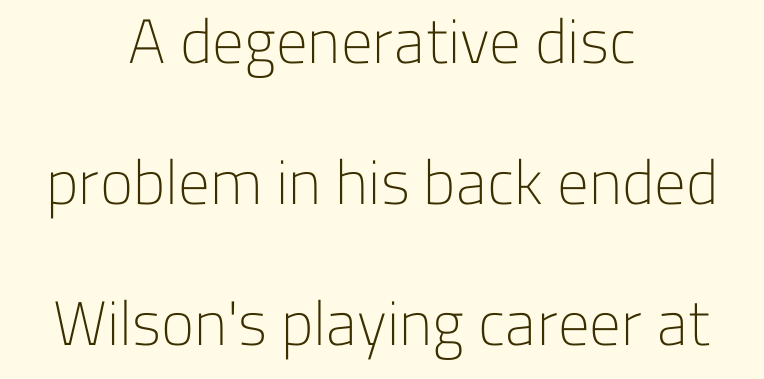
{"serif": "no", "italic": "no", "bold": "no", "weight": "light", "width": "normal", "stroke_contrast": "low", "x_height": "medium", "monospaced": "no", "underline": "no", "align": "center", "line_spacing": "loose", "line_spacing_ratio": 2.24, "letter_spacing": "normal", "letter_spacing_em": 0.0, "glyph_px": 63}
